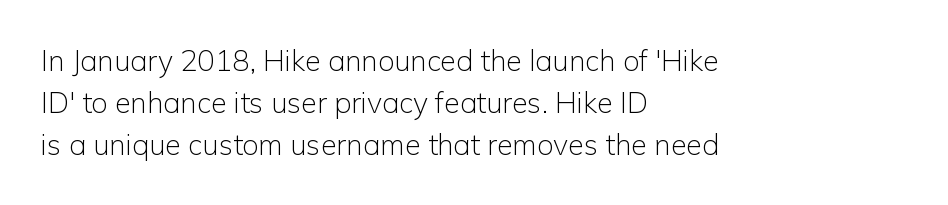
The characters are drawn with everyday or finer stroke widths. Proportional: the letters do not fall into vertical columns. The font family rendered here belongs to the sans-serif group. Quick note: interline space is typical. The setting favours the left margin, as ordinary paragraphs usually do. The lettering stays uniformly vertical, giving the passage a roman look.
